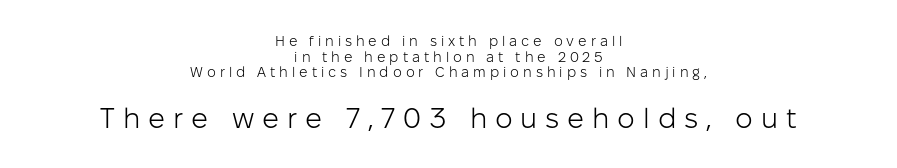
{"serif": "no", "italic": "no", "bold": "no", "weight": "light", "width": "normal", "stroke_contrast": "low", "x_height": "medium", "monospaced": "no", "underline": "no", "align": "center", "line_spacing": "tight", "line_spacing_ratio": 1.12, "letter_spacing": "wide", "letter_spacing_em": 0.28, "larger_block": "second", "size_ratio": 2.0, "glyph_px": 28}
